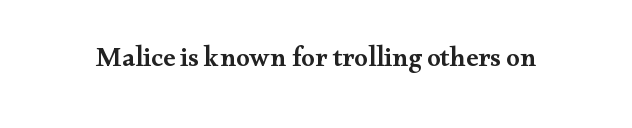
The image shows 27 px text type, upright; set normal letter spacing, not underlined.
